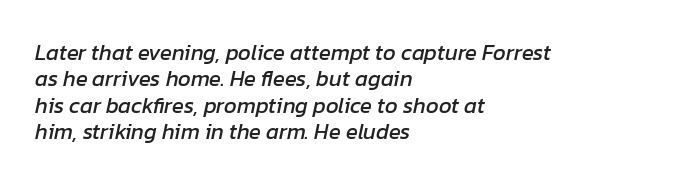
Q: Is the text italic (slanted)? A: Yes, it leans right by about 12 degrees.
Q: Is the text underlined? A: No.
Q: How is the paragraph aligned? A: Left-aligned.
Q: Is the spacing between letters normal or unusually wide? A: Normal.
